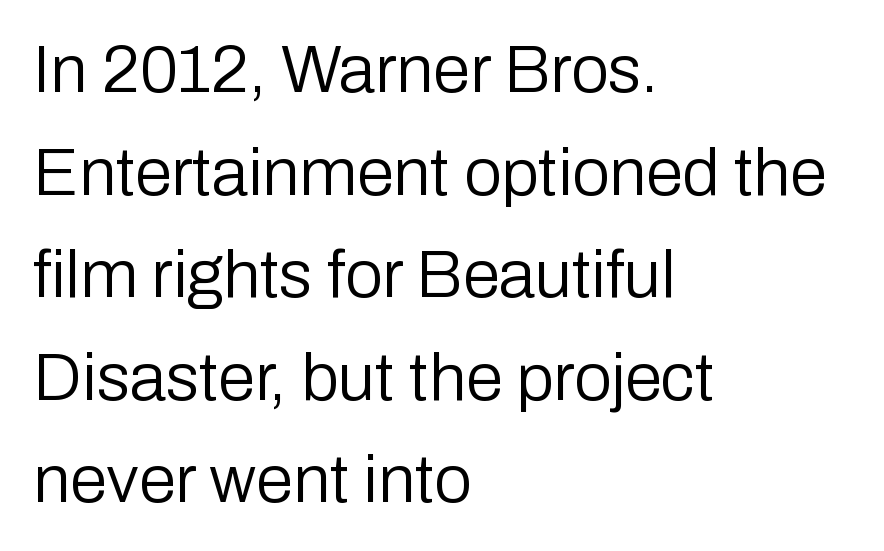
The text was rendered using a sans face with plain stroke endings. The cut favours lightness, reaching ordinary text weight at its darkest. This sample uses plain, unmodified letter spacing. Evenly set lines give the paragraph a standard silhouette.
